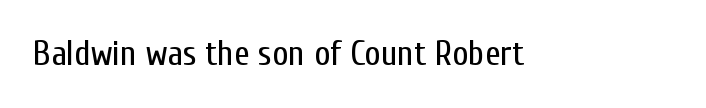
Q: Is the text bold? A: No.
Q: Is the text italic (slanted)? A: No, it is upright.
Q: Is the typeface a serif or a sans-serif typeface? A: Sans-serif.
Q: Is the text underlined? A: No.
Q: Is the spacing between letters normal or unusually wide? A: Normal.
Q: Width (condensed, normal, or wide)? A: Condensed.
Q: Stroke contrast? A: Low.
Q: x-height? A: Medium.
Q: Monospaced? A: No.
